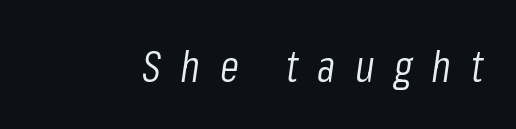
Q: Is the text bold? A: No.
Q: Is the text italic (slanted)? A: Yes, it leans right by about 8 degrees.
Q: Is the text underlined? A: No.
Q: Is the spacing between letters normal or unusually wide? A: Unusually wide.
Q: Width (condensed, normal, or wide)? A: Condensed.
Q: Stroke contrast? A: Low.
Q: x-height? A: Medium.
Q: Monospaced? A: No.
